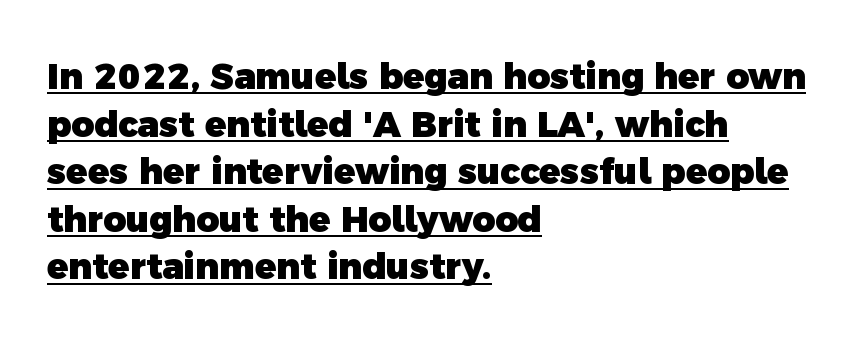
To sum up the face: it is a sans, with no serifs. Successive baselines arrive at the customary interval. The strokes are fattened all the way to bold. Honestly, the letter spacing is just normal — you wouldn't notice it. The lines are quadded left. This rendering features underlined lettering.
